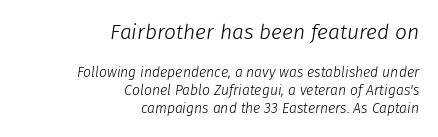
Regarding leading, the lines here are spaced in the standard way. Heaviness? Minimal to ordinary, like unemphasized prose. A typesetter would call this zero additional tracking. If you drew a ruler down the right edge, every line would touch it. Scale decreases going downward across the two blocks.
